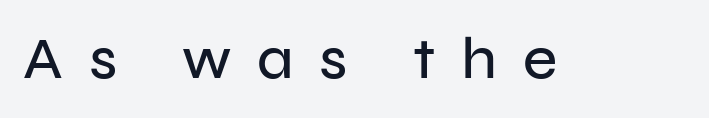
These lines are rendered in a variable-pitch font. The type sits square on the baseline with zero lean. Each word looks stretched out because of the extra space between its letters. The space beneath each line is pristine and unruled. You can tell from the bare stems that sans-serif type was used.
